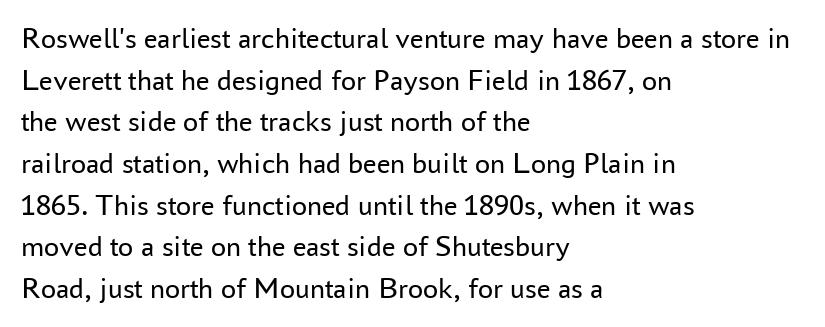
The image shows 30 px regular-weight sans-serif type, upright; set left-aligned, normal line spacing (1.39x), normal letter spacing, not underlined; low stroke contrast and a medium x-height.
